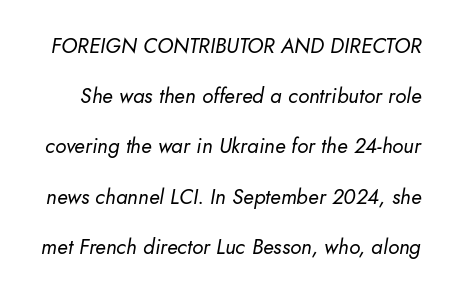
Q: Is the text bold? A: No.
Q: Is the text italic (slanted)? A: Yes, it leans right by about 10 degrees.
Q: Is the text underlined? A: No.
Q: Is the spacing between letters normal or unusually wide? A: Normal.
Q: Is the spacing between lines tight, normal or loose? A: Loose.
